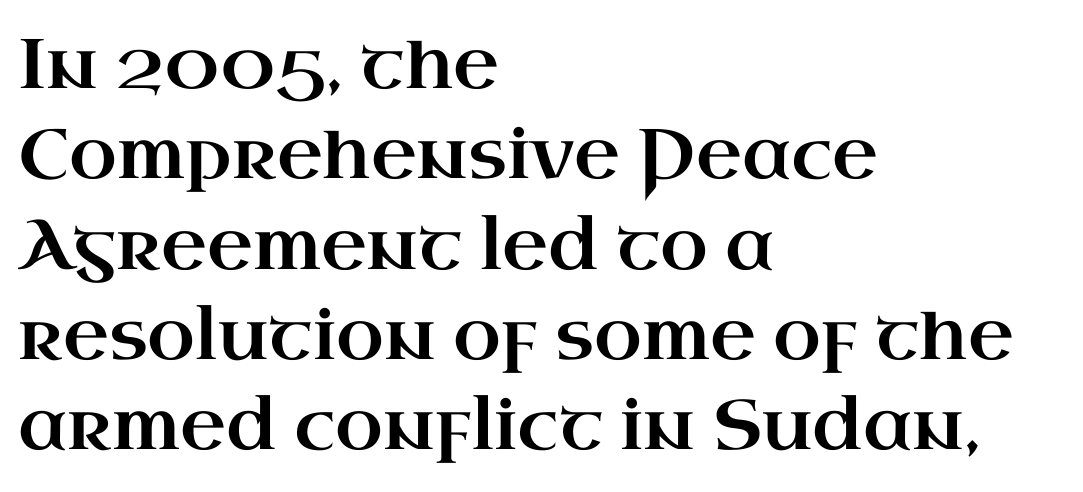
The image shows 70 px wide serif type, upright; set left-aligned, normal line spacing (1.29x), normal letter spacing, not underlined; high stroke contrast and a small x-height.
